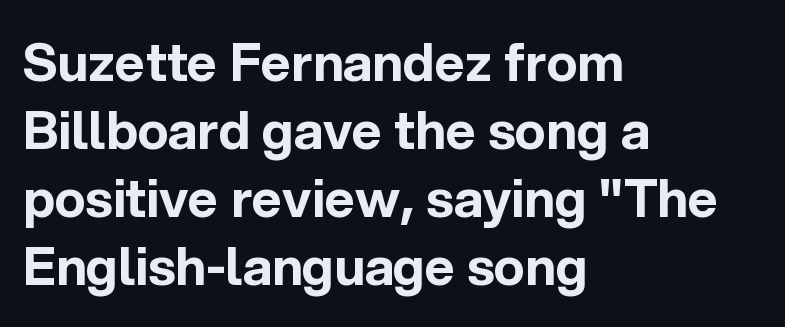
{"serif": "no", "italic": "no", "bold": "yes", "weight": "bold", "width": "normal", "x_height": "medium", "monospaced": "no", "underline": "no", "align": "left", "line_spacing": "normal", "line_spacing_ratio": 1.31, "letter_spacing": "normal", "letter_spacing_em": 0.0, "glyph_px": 52}
